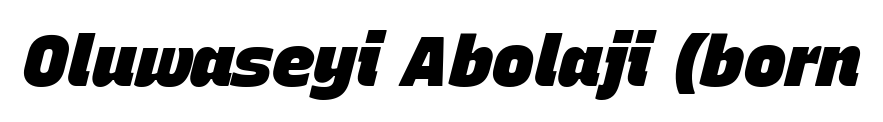
Q: Is the text bold? A: Yes.
Q: Is the text italic (slanted)? A: Yes, it leans right by about 15 degrees.
Q: Is the text underlined? A: No.
Q: Is the spacing between letters normal or unusually wide? A: Normal.
Q: Width (condensed, normal, or wide)? A: Normal.
Q: Stroke contrast? A: Low.
Q: x-height? A: Large.
Q: Monospaced? A: No.
